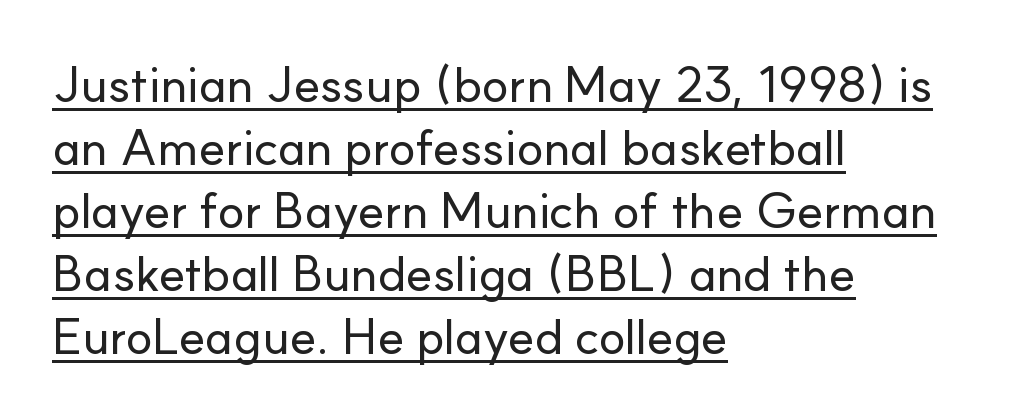
Q: Is the text italic (slanted)? A: No, it is upright.
Q: Is the typeface a serif or a sans-serif typeface? A: Sans-serif.
Q: Is the text underlined? A: Yes.
Q: How is the paragraph aligned? A: Left-aligned.
Q: Is the spacing between letters normal or unusually wide? A: Normal.
Q: Is the spacing between lines tight, normal or loose? A: Normal.
Q: Width (condensed, normal, or wide)? A: Normal.
Q: Stroke contrast? A: Low.
Q: x-height? A: Small.
Q: Monospaced? A: No.
